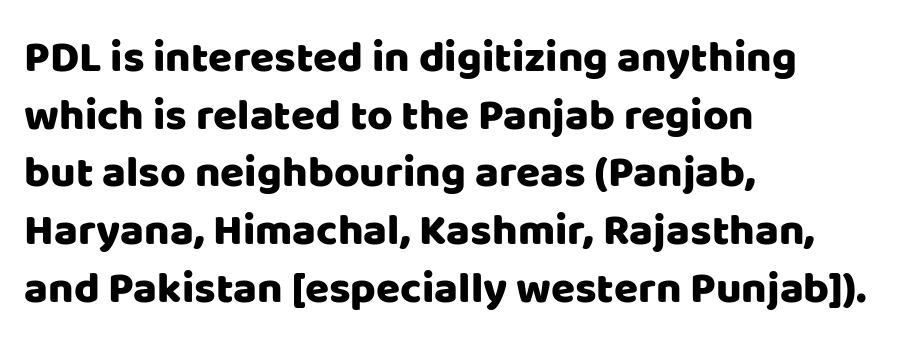
{"serif": "no", "italic": "no", "width": "normal", "stroke_contrast": "low", "x_height": "large", "monospaced": "no", "underline": "no", "align": "left", "line_spacing": "normal", "line_spacing_ratio": 1.31, "letter_spacing": "normal", "letter_spacing_em": 0.0, "glyph_px": 44}
